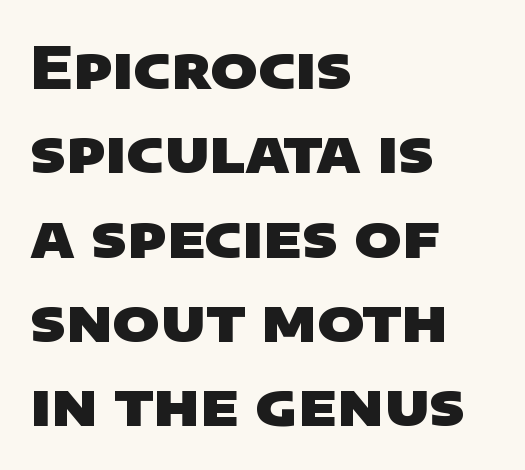
The image shows 57 px heavy, wide sans-serif type; set left-aligned, normal line spacing (1.48x), normal letter spacing, not underlined; low stroke contrast and a large x-height.
